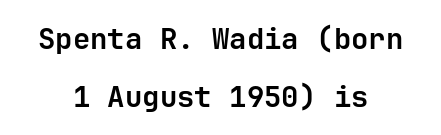
Each letter's strokes conclude bluntly, with no projecting serifs. Does the copy run flush right? No — it is centered line by line. Descender tails drop into unmarked territory. Every character here occupies the same horizontal width, giving the sample a typewriter-like rhythm. What stands out about the letter spacing? Nothing — it is the standard amount.
